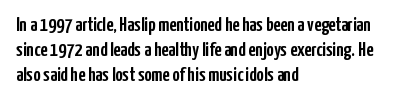
{"italic": "no", "underline": "no", "align": "left", "line_spacing": "normal", "line_spacing_ratio": 1.25, "letter_spacing": "normal", "letter_spacing_em": 0.0, "glyph_px": 20}
